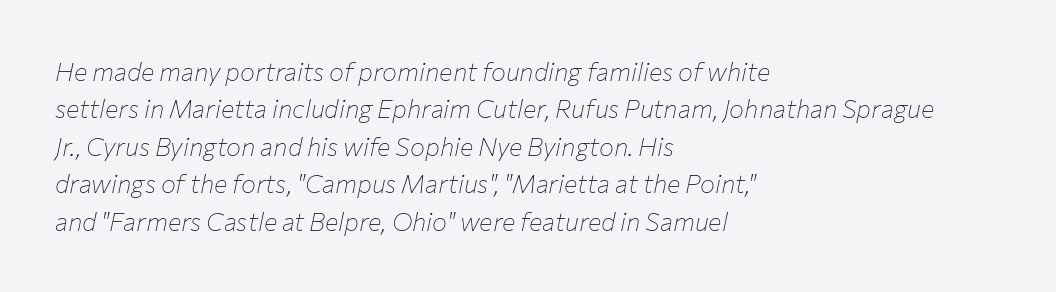
Q: Is the text bold? A: No.
Q: Is the text italic (slanted)? A: Yes, it leans right by about 12 degrees.
Q: Is the text underlined? A: No.
Q: How is the paragraph aligned? A: Left-aligned.
Q: Is the spacing between letters normal or unusually wide? A: Normal.
Q: Is the spacing between lines tight, normal or loose? A: Normal.
